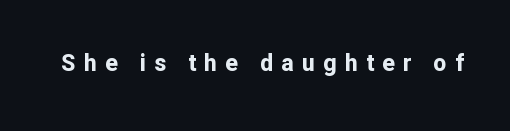
Q: Is the text bold? A: Yes.
Q: Is the text italic (slanted)? A: No, it is upright.
Q: Is the text underlined? A: No.
Q: Is the spacing between letters normal or unusually wide? A: Unusually wide.
